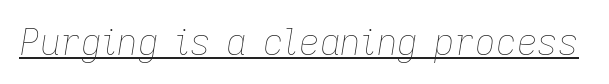
The image shows 36 px thin type, italic (leaning right); set normal letter spacing, underlined; low stroke contrast and a medium x-height.
